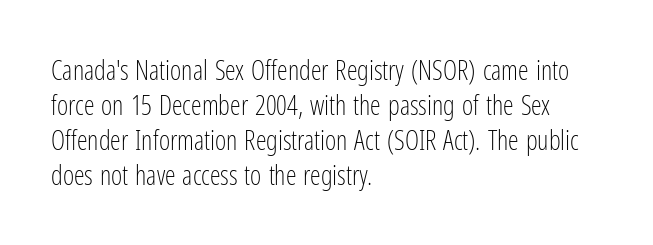
Style check: upright. Plain, unruled lines of type. The paragraph has a hard left edge and a soft right edge. This rendering leaves character spacing at its baseline value. A typesetter would call this leading conventional body-copy spacing. These glyphs show unthickened strokes, regular width or finer.
